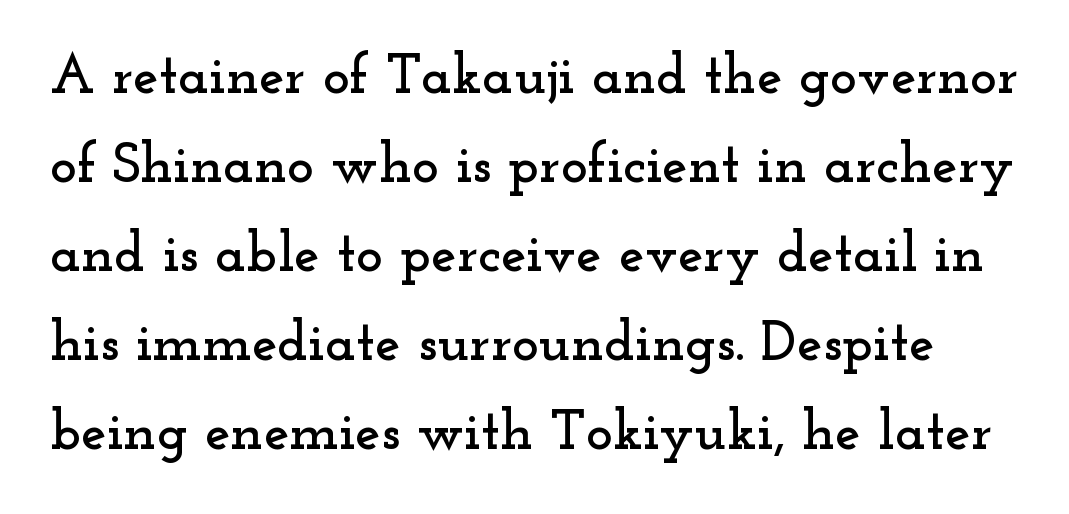
The image shows 57 px wide serif type, upright; set normal line spacing (1.56x), normal letter spacing, not underlined; low stroke contrast and a small x-height.
